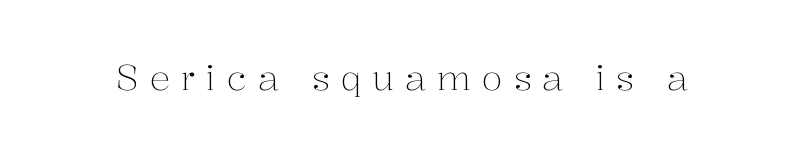
The image shows 34 px light serif type, upright; set unusually wide letter spacing (+0.32 em), not underlined; medium stroke contrast and a medium x-height.
